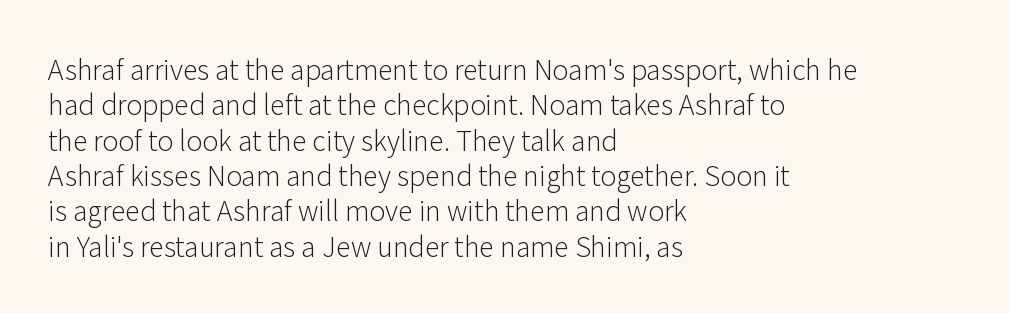
{"italic": "no", "bold": "no", "underline": "no", "align": "left", "line_spacing": "normal", "line_spacing_ratio": 1.31, "letter_spacing": "normal", "letter_spacing_em": 0.0, "glyph_px": 27}
